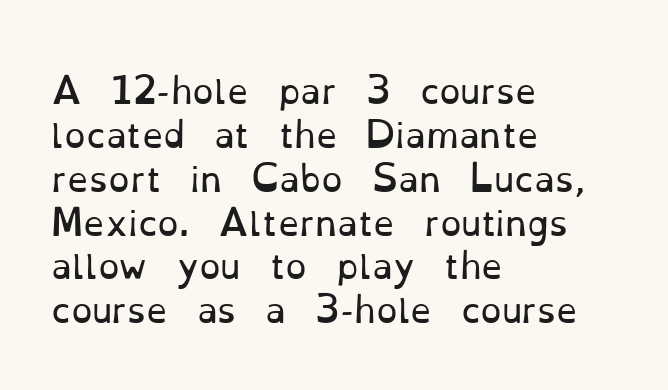
The image shows 34 px regular-weight serif type, upright; set left-aligned, normal line spacing (1.29x), normal letter spacing, not underlined; low stroke contrast and a small x-height.
